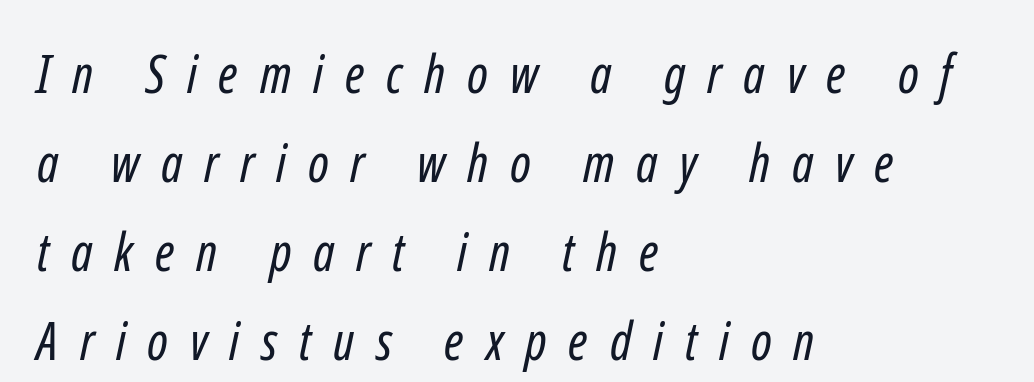
{"serif": "no", "bold": "no", "weight": "regular", "width": "condensed", "stroke_contrast": "low", "x_height": "medium", "monospaced": "no", "underline": "no", "align": "left", "line_spacing_ratio": 1.71, "letter_spacing": "wide", "letter_spacing_em": 0.42, "glyph_px": 52}
